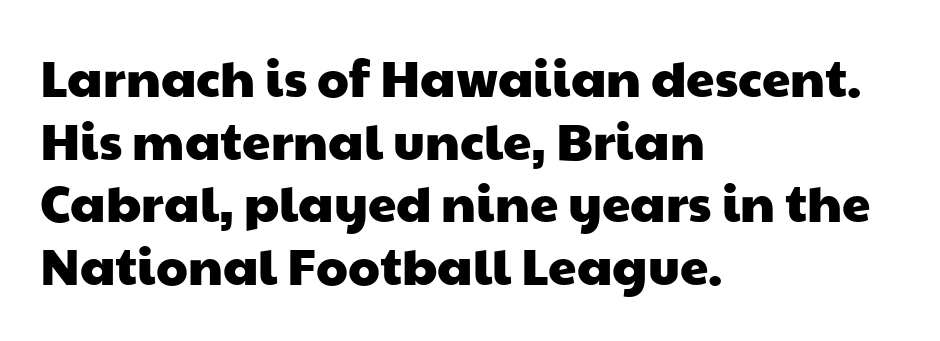
Q: Is the typeface a serif or a sans-serif typeface? A: Sans-serif.
Q: Is the text underlined? A: No.
Q: How is the paragraph aligned? A: Left-aligned.
Q: Is the spacing between letters normal or unusually wide? A: Normal.
Q: Width (condensed, normal, or wide)? A: Wide.
Q: Stroke contrast? A: Low.
Q: x-height? A: Medium.
Q: Monospaced? A: No.
